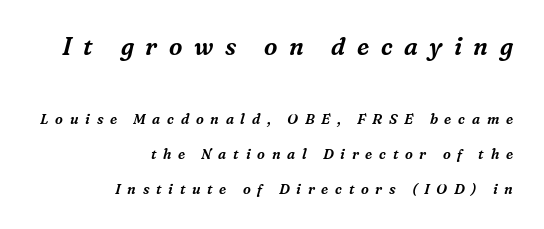
Check under the words: just untouched page. The rendering applies a slant to the glyphs. Line endings align vertically; line beginnings do not. Summary of vertical rhythm: relaxed, with wide interline spacing. Glyph-to-glyph distance is far greater than everyday printed text.
